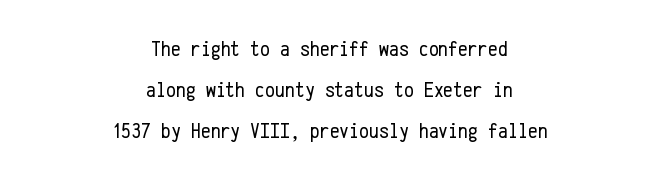
Q: Is the text bold? A: No.
Q: Is the text italic (slanted)? A: No, it is upright.
Q: Is the text underlined? A: No.
Q: How is the paragraph aligned? A: Centered.
Q: Is the spacing between letters normal or unusually wide? A: Normal.
